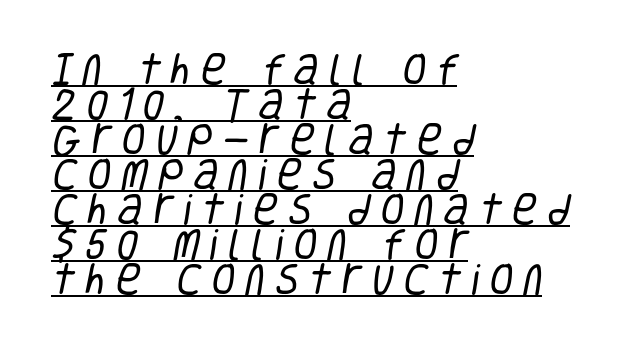
{"serif": "no", "bold": "no", "weight": "regular", "width": "condensed", "stroke_contrast": "low", "x_height": "large", "monospaced": "no", "underline": "yes", "align": "left", "line_spacing": "tight", "line_spacing_ratio": 1.0, "letter_spacing": "wide", "letter_spacing_em": 0.28, "glyph_px": 35}
